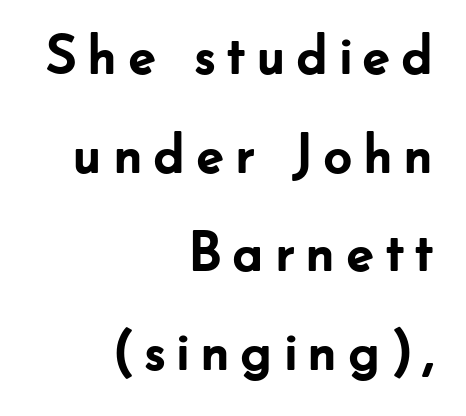
Q: Is the text bold? A: Yes.
Q: Is the text italic (slanted)? A: No, it is upright.
Q: Is the typeface a serif or a sans-serif typeface? A: Sans-serif.
Q: Is the text underlined? A: No.
Q: How is the paragraph aligned? A: Right-aligned.
Q: Width (condensed, normal, or wide)? A: Normal.
Q: Stroke contrast? A: Low.
Q: x-height? A: Small.
Q: Monospaced? A: No.
